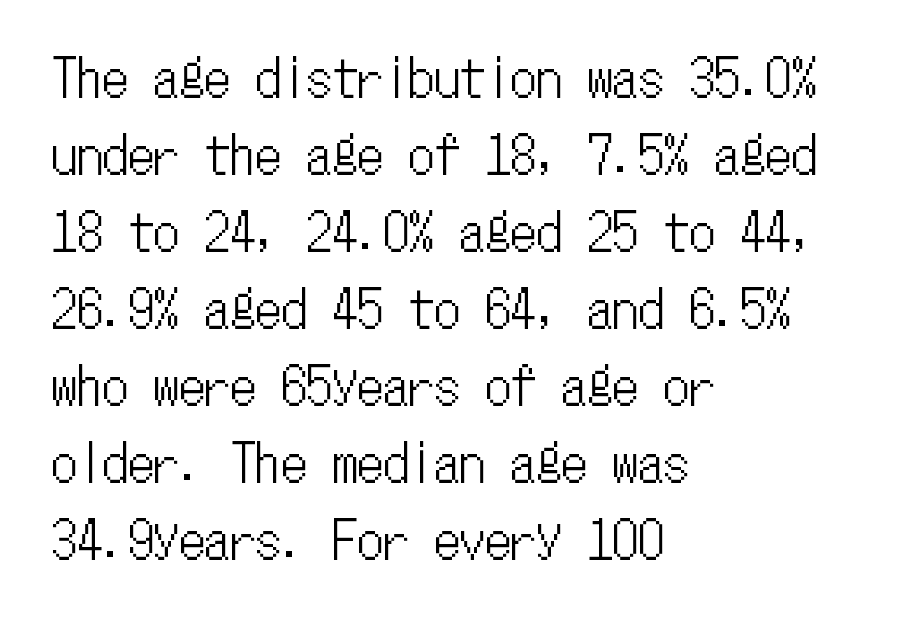
{"italic": "no", "width": "condensed", "stroke_contrast": "low", "x_height": "medium", "monospaced": "yes", "underline": "no", "align": "left", "line_spacing": "normal", "line_spacing_ratio": 1.51, "letter_spacing": "normal", "letter_spacing_em": 0.0, "glyph_px": 51}
